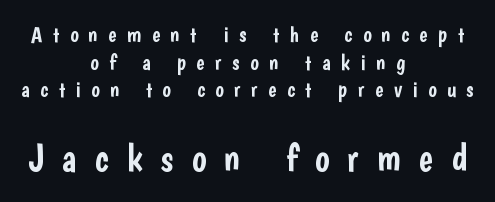
Descender tails drop into unmarked territory. The face used here is proportionally spaced, like ordinary book or web type. The designer gave the closing block more size than the opening block. When letters stand straight like this, we call the style roman or upright. Compared with typical body copy, the letter spacing here is much looser.
